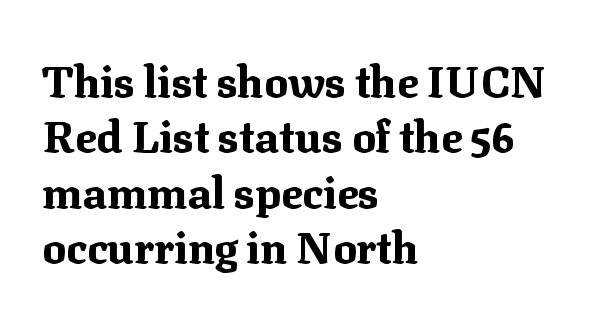
{"serif": "yes", "italic": "no", "bold": "yes", "weight": "bold", "width": "normal", "stroke_contrast": "medium", "x_height": "medium", "monospaced": "no", "underline": "no", "align": "left", "line_spacing": "normal", "line_spacing_ratio": 1.26, "letter_spacing": "normal", "letter_spacing_em": 0.0, "glyph_px": 44}
